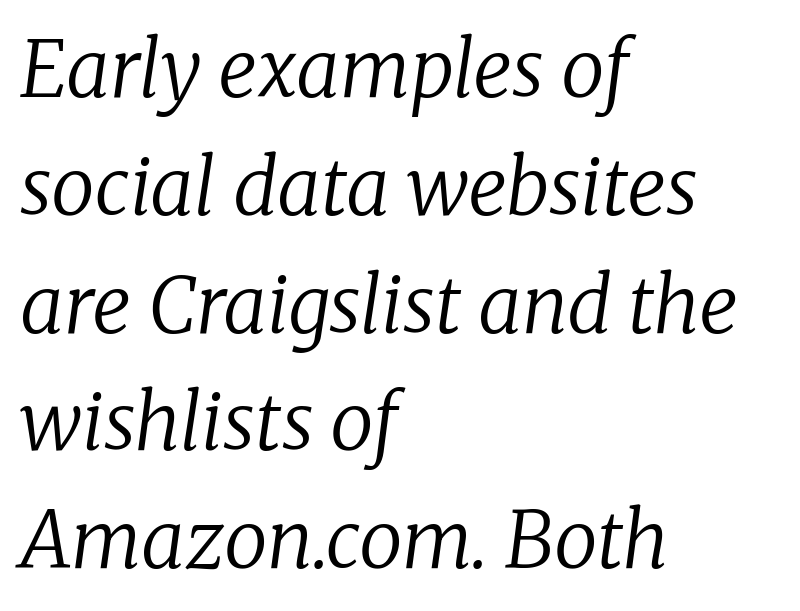
This sample keeps an unexceptional amount of space between lines. In terms of letterform style, serifs are clearly present. A bare baseline throughout the passage. Is the stroke heavy? The answer is a plain regular-or-lighter. Typeset ragged right — the left edge is the straight one. Think of a printed novel: that variable character pitch is what you see here.
